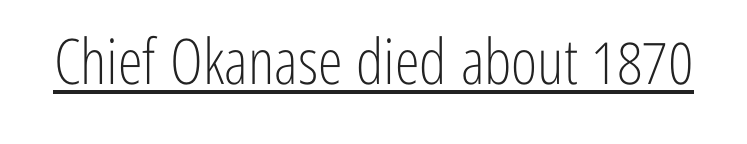
The image shows 63 px light, condensed sans-serif type, upright; set normal letter spacing, underlined; low stroke contrast and a medium x-height.
